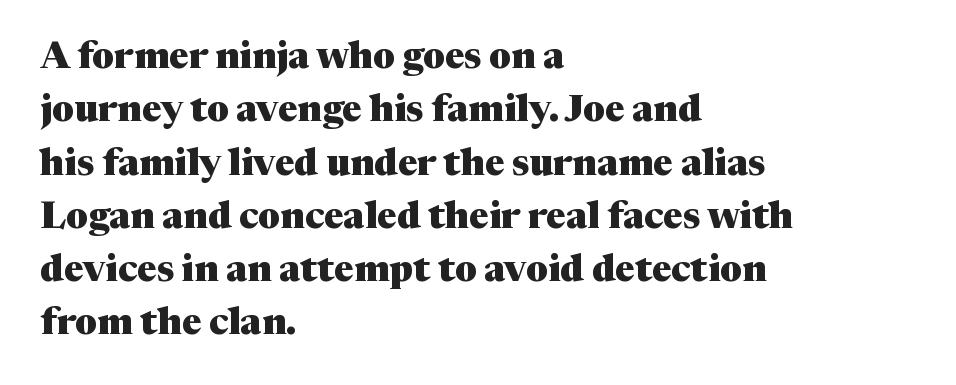
The image shows 37 px heavy serif type, upright; set left-aligned, normal line spacing (1.44x), normal letter spacing, not underlined; medium stroke contrast and a medium x-height.
